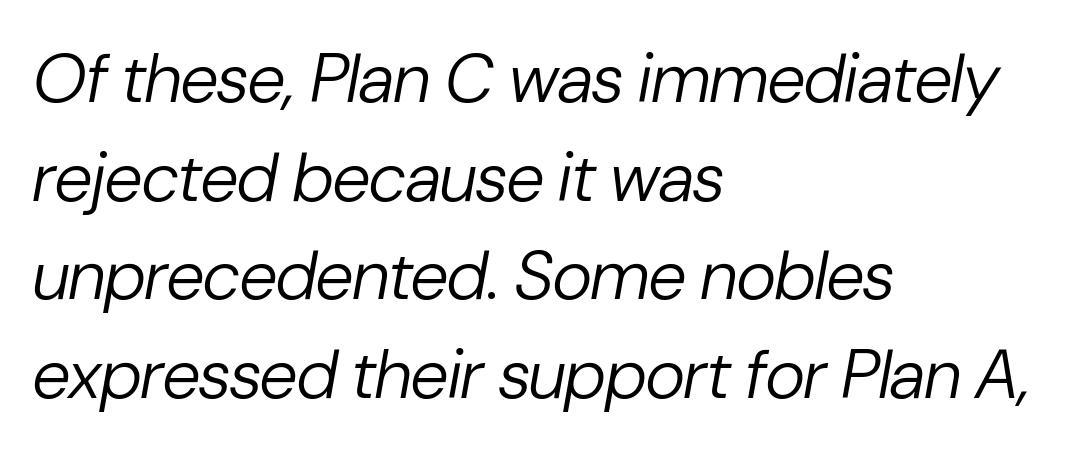
Q: Is the text bold? A: No.
Q: Is the text italic (slanted)? A: Yes, it leans right by about 10 degrees.
Q: Is the text underlined? A: No.
Q: How is the paragraph aligned? A: Left-aligned.
Q: Is the spacing between letters normal or unusually wide? A: Normal.
Q: Is the spacing between lines tight, normal or loose? A: Normal.
Q: Width (condensed, normal, or wide)? A: Normal.
Q: Stroke contrast? A: Low.
Q: x-height? A: Medium.
Q: Monospaced? A: No.
